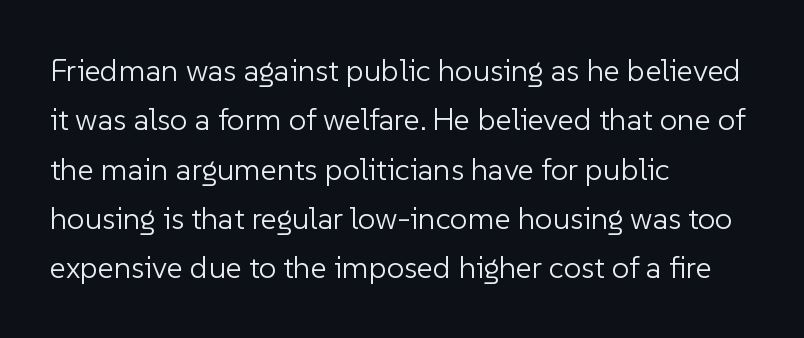
{"serif": "no", "italic": "no", "bold": "no", "weight": "light", "width": "normal", "stroke_contrast": "low", "x_height": "medium", "monospaced": "no", "underline": "no", "align": "left", "line_spacing": "normal", "line_spacing_ratio": 1.59, "letter_spacing": "normal", "letter_spacing_em": 0.0, "glyph_px": 31}
